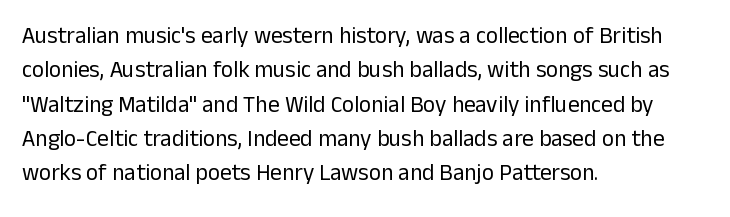
{"italic": "no", "bold": "no", "underline": "no", "align": "left", "line_spacing": "normal", "line_spacing_ratio": 1.49, "letter_spacing": "normal", "letter_spacing_em": 0.0, "glyph_px": 23}
